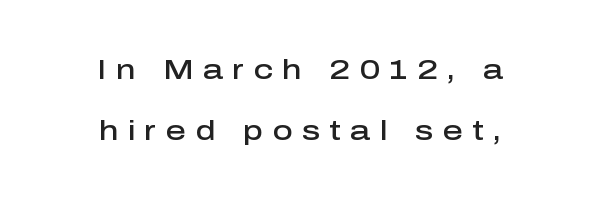
Q: Is the text bold? A: Semi-bold.
Q: Is the text italic (slanted)? A: No, it is upright.
Q: Is the typeface a serif or a sans-serif typeface? A: Sans-serif.
Q: Is the text underlined? A: No.
Q: How is the paragraph aligned? A: Centered.
Q: Is the spacing between letters normal or unusually wide? A: Unusually wide.
Q: Is the spacing between lines tight, normal or loose? A: Loose.
Q: Width (condensed, normal, or wide)? A: Normal.
Q: Stroke contrast? A: Low.
Q: x-height? A: Medium.
Q: Monospaced? A: No.
